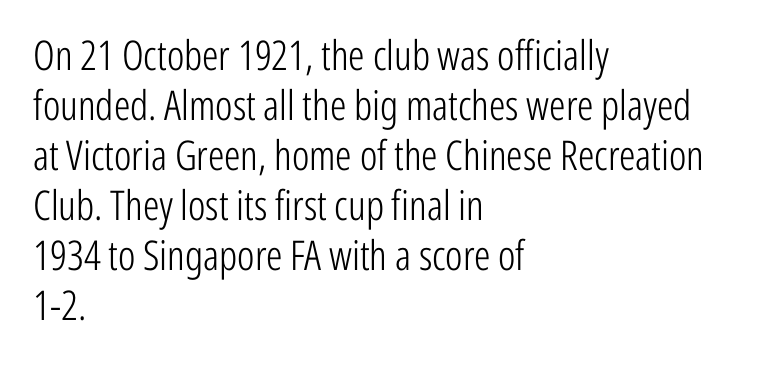
The image shows 41 px light, condensed sans-serif type, upright; set left-aligned, line spacing 1.22x, normal letter spacing, not underlined; low stroke contrast and a medium x-height.
